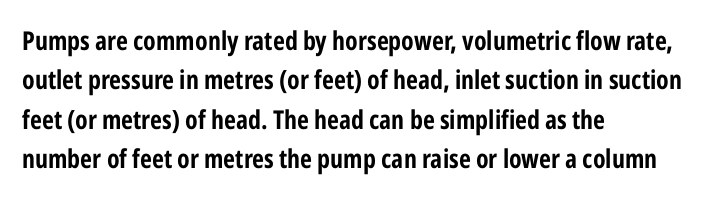
The image shows 26 px bold type, upright; set left-aligned, normal line spacing (1.51x), normal letter spacing, not underlined.
